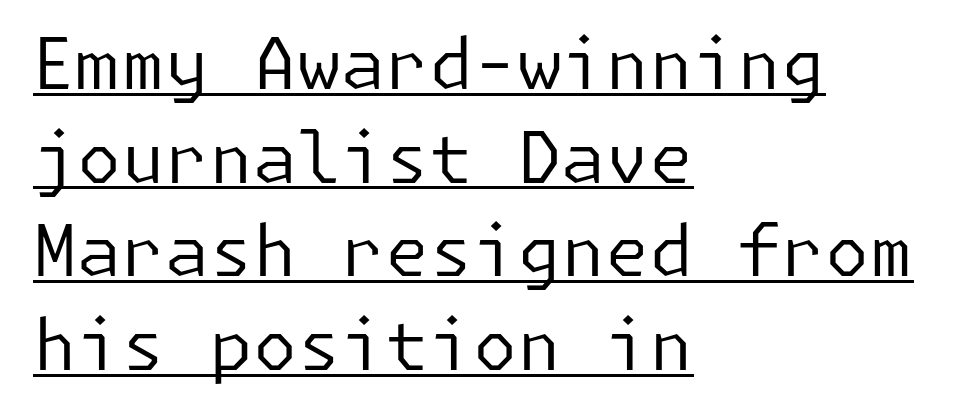
{"serif": "no", "italic": "no", "bold": "no", "weight": "regular", "width": "normal", "stroke_contrast": "low", "x_height": "medium", "underline": "yes", "align": "left", "line_spacing": "normal", "line_spacing_ratio": 1.32, "letter_spacing": "normal", "letter_spacing_em": 0.0, "glyph_px": 71}
